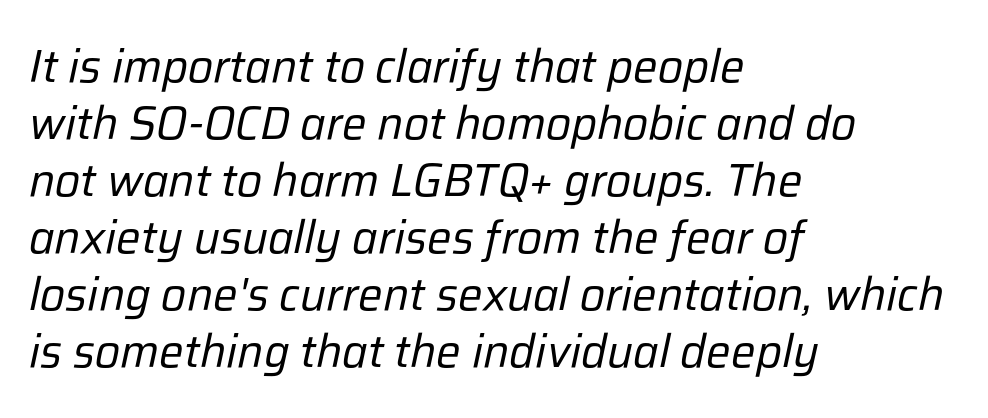
The image shows 46 px regular-weight type, italic (leaning right); set left-aligned, line spacing 1.24x, normal letter spacing, not underlined; low stroke contrast and a medium x-height.
